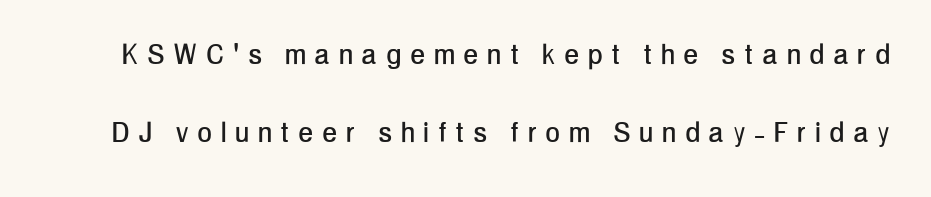
Q: Is the text italic (slanted)? A: No, it is upright.
Q: Is the typeface a serif or a sans-serif typeface? A: Sans-serif.
Q: Is the text underlined? A: No.
Q: Is the spacing between letters normal or unusually wide? A: Unusually wide.
Q: Is the spacing between lines tight, normal or loose? A: Loose.
Q: Width (condensed, normal, or wide)? A: Condensed.
Q: Stroke contrast? A: Low.
Q: x-height? A: Medium.
Q: Monospaced? A: No.
